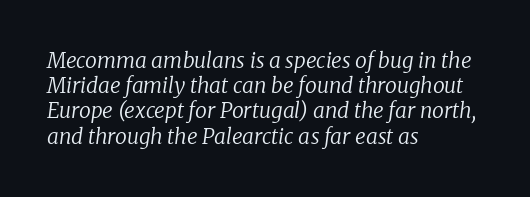
Q: Is the text bold? A: No.
Q: Is the text italic (slanted)? A: Yes, it leans right by about 8 degrees.
Q: Is the text underlined? A: No.
Q: How is the paragraph aligned? A: Left-aligned.
Q: Is the spacing between letters normal or unusually wide? A: Normal.
